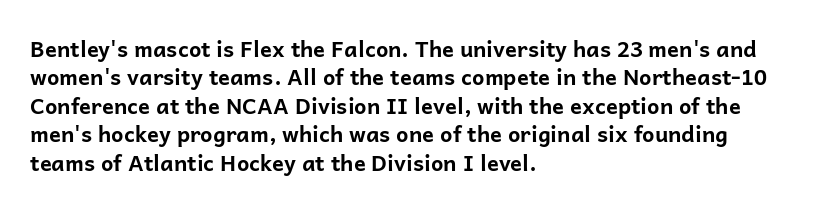
This is the regular roman posture of the typeface. The lines in this sample share a left origin and differ only in where they stop. Standard letterfit; no display-style spreading of the glyphs. Heavy-handed strokes throughout: this text is bold. The space directly below the letters is spotless.
